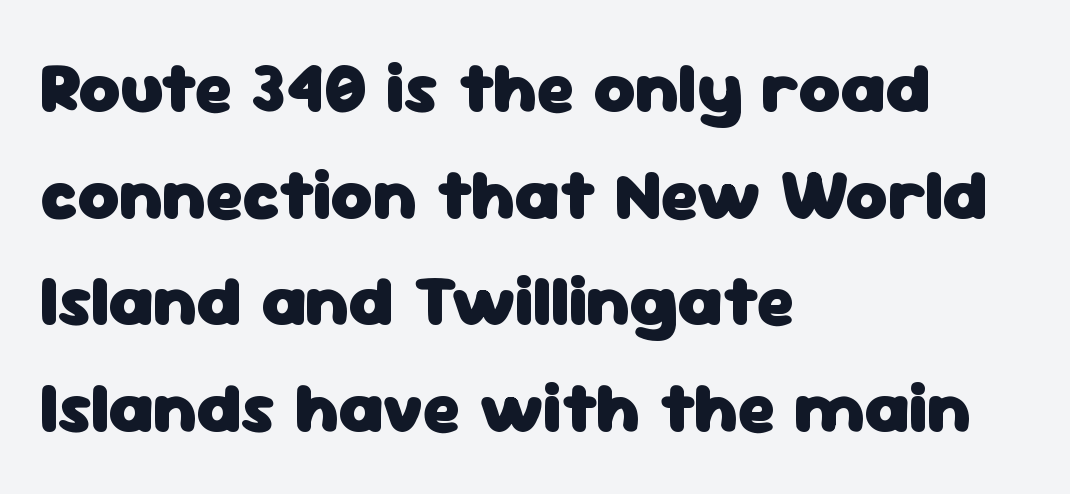
This sample has the flowing, uneven cadence of proportional lettering. Type without underlining. The leading is moderate, giving the passage an even texture. Unlike italic type, these characters show no tilt at all. Nothing unusual about the tracking: characters are spaced as the font intends. Its strokes are broad and dark, the hallmark of bold type.
